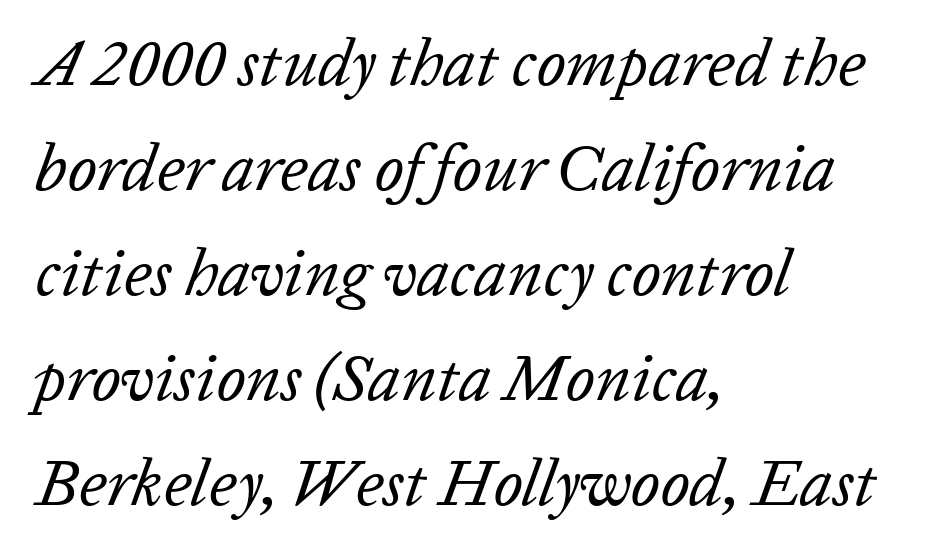
Q: Is the text bold? A: No.
Q: Is the text italic (slanted)? A: Yes, it leans right by about 20 degrees.
Q: Is the text underlined? A: No.
Q: How is the paragraph aligned? A: Left-aligned.
Q: Is the spacing between letters normal or unusually wide? A: Normal.
Q: Is the spacing between lines tight, normal or loose? A: Normal.
Q: Width (condensed, normal, or wide)? A: Normal.
Q: Stroke contrast? A: Low.
Q: x-height? A: Medium.
Q: Monospaced? A: No.
